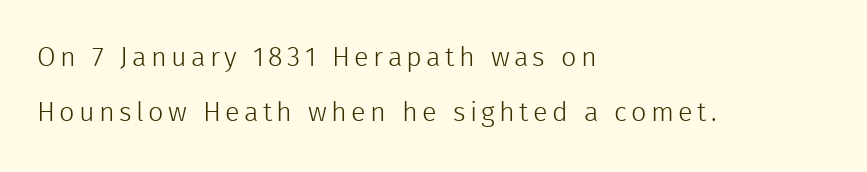
On a weight scale, this lands at 450 or below. Summary of vertical rhythm: relaxed, with wide interline spacing. Nobody drew a line under any word here. This is roman type, the default non-slanted kind.
